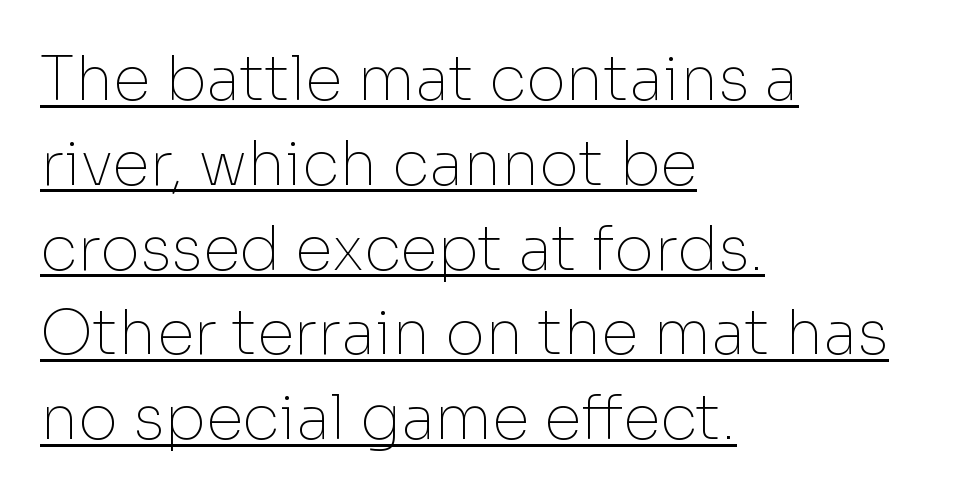
No extra ink here — the face is not bold. This rendering employs a face without finishing strokes, i.e., a sans-serif. The compositor pushed each line to the left boundary. This sample has the flowing, uneven cadence of proportional lettering. There is no visible air inserted between adjacent glyphs.
